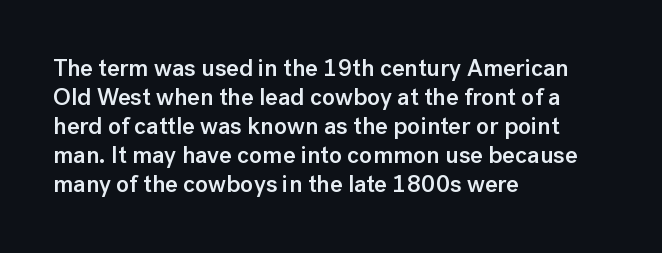
The image shows 24 px text type, upright; set left-aligned, line spacing 1.21x, normal letter spacing, not underlined.
